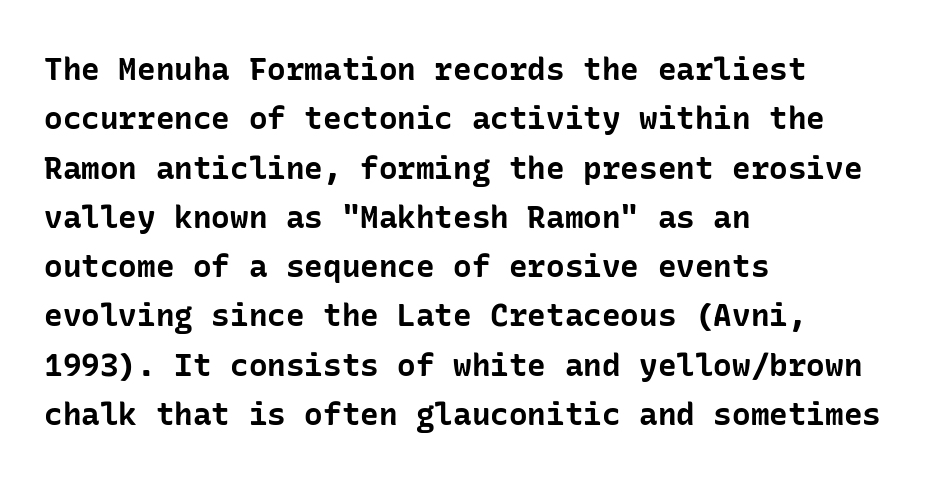
Q: Is the text bold? A: Yes.
Q: Is the text italic (slanted)? A: No, it is upright.
Q: Is the typeface a serif or a sans-serif typeface? A: Sans-serif.
Q: Is the text underlined? A: No.
Q: How is the paragraph aligned? A: Left-aligned.
Q: Is the spacing between letters normal or unusually wide? A: Normal.
Q: Is the spacing between lines tight, normal or loose? A: Normal.
Q: Width (condensed, normal, or wide)? A: Normal.
Q: Stroke contrast? A: Low.
Q: x-height? A: Medium.
